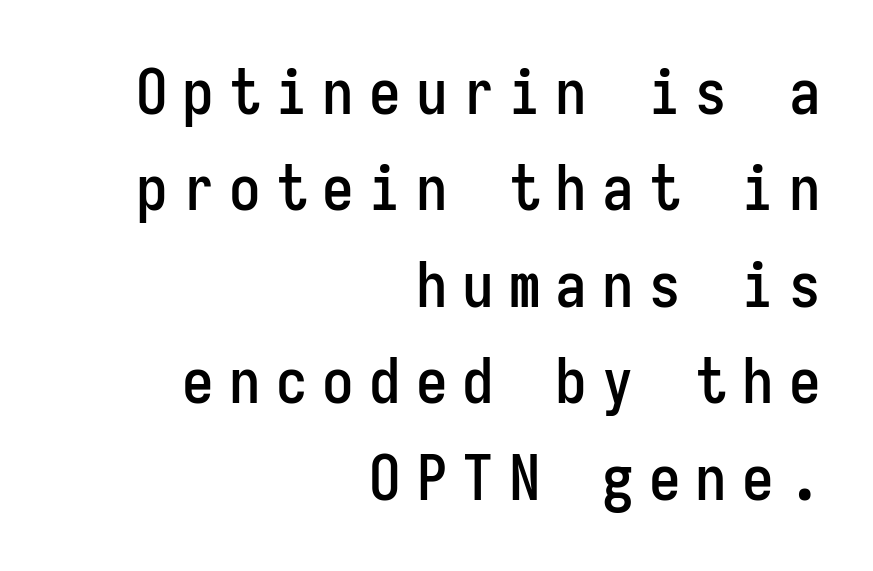
If you drew a ruler down the right edge, every line would touch it. Underline: absent. This sample has the even, mechanical cadence of fixed-width lettering. These lines have a slow, spaced-out rhythm from letter to letter. Regular leading.
